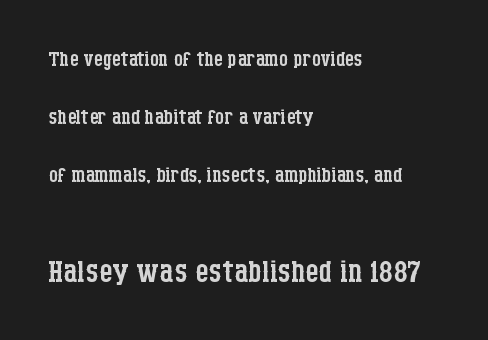
The image shows 42 px regular-weight, condensed serif type, upright; set left-aligned, loose line spacing (2.08x), normal letter spacing, not underlined; the second (bottom) block is 1.5x larger; low stroke contrast and a large x-height.
